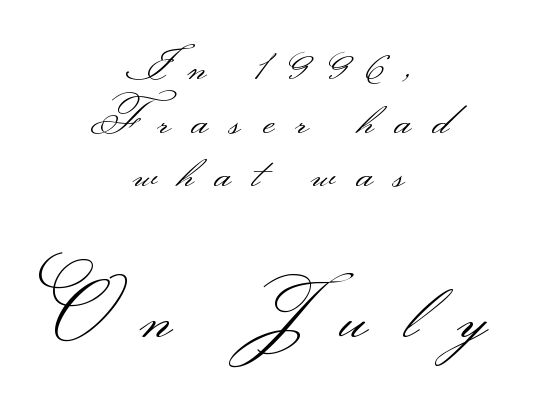
The image shows 78 px light, wide sans-serif type; set centered, line spacing 1.19x, unusually wide letter spacing (+0.48 em), not underlined; the second (bottom) block is 1.73x larger; medium stroke contrast.
